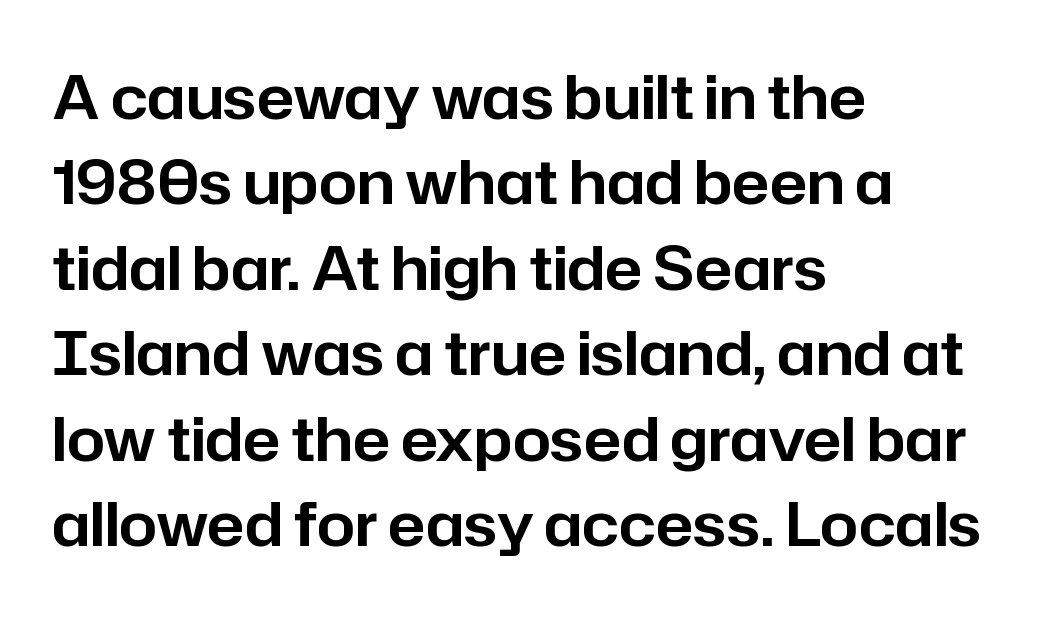
{"serif": "no", "italic": "no", "width": "normal", "stroke_contrast": "low", "x_height": "medium", "monospaced": "no", "underline": "no", "align": "left", "line_spacing": "normal", "line_spacing_ratio": 1.4, "letter_spacing": "normal", "letter_spacing_em": 0.0, "glyph_px": 61}
